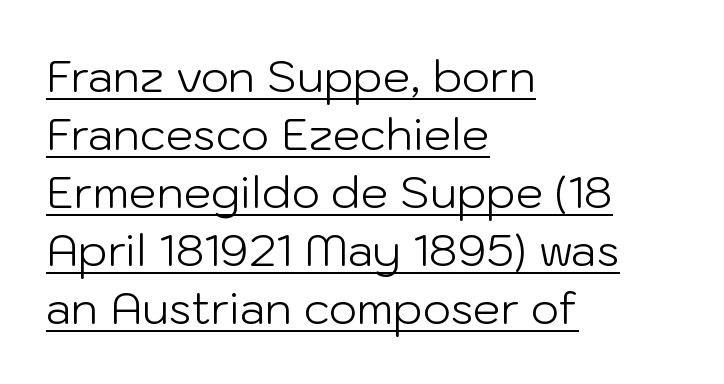
Q: Is the text bold? A: No.
Q: Is the text italic (slanted)? A: No, it is upright.
Q: Is the typeface a serif or a sans-serif typeface? A: Sans-serif.
Q: Is the text underlined? A: Yes.
Q: How is the paragraph aligned? A: Left-aligned.
Q: Is the spacing between letters normal or unusually wide? A: Normal.
Q: Is the spacing between lines tight, normal or loose? A: Normal.
Q: Width (condensed, normal, or wide)? A: Normal.
Q: Stroke contrast? A: Low.
Q: x-height? A: Medium.
Q: Monospaced? A: No.
